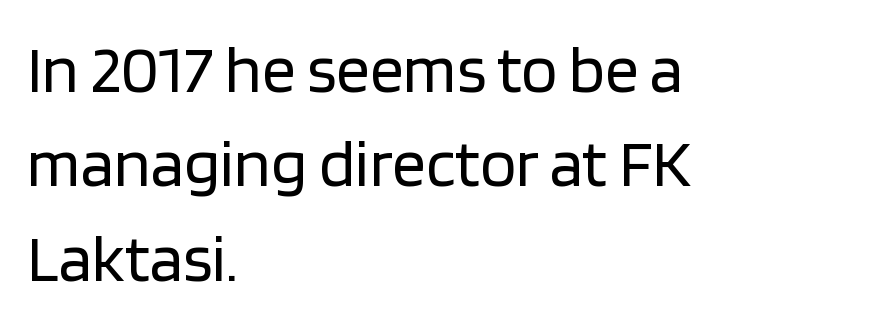
{"serif": "no", "italic": "no", "bold": "no", "weight": "regular", "width": "normal", "stroke_contrast": "low", "x_height": "large", "monospaced": "no", "underline": "no", "align": "left", "line_spacing": "normal", "line_spacing_ratio": 1.41, "letter_spacing": "normal", "letter_spacing_em": 0.0, "glyph_px": 67}
